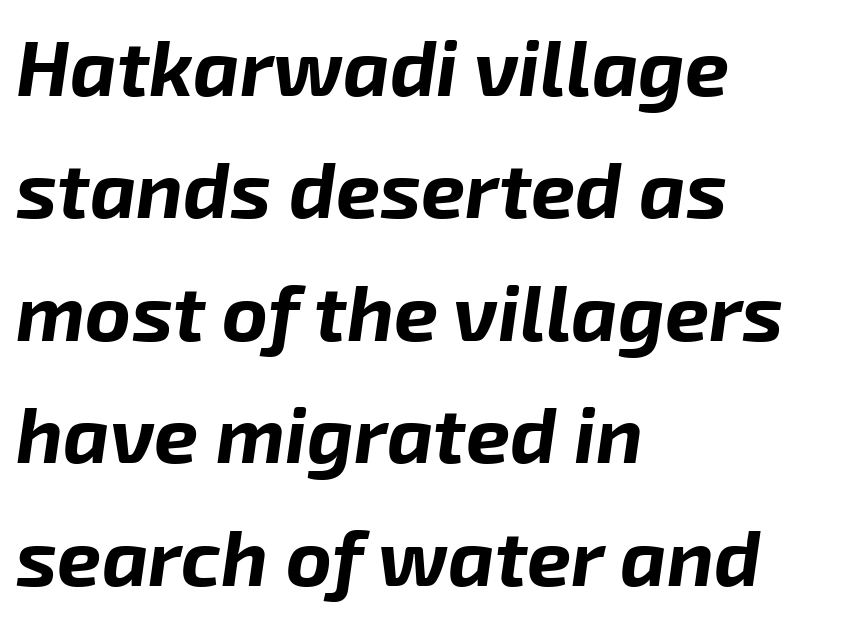
Q: Is the text bold? A: Yes.
Q: Is the text italic (slanted)? A: Yes, it leans right by about 8 degrees.
Q: Is the text underlined? A: No.
Q: How is the paragraph aligned? A: Left-aligned.
Q: Is the spacing between letters normal or unusually wide? A: Normal.
Q: Is the spacing between lines tight, normal or loose? A: Normal.
Q: Width (condensed, normal, or wide)? A: Normal.
Q: Stroke contrast? A: Low.
Q: x-height? A: Medium.
Q: Monospaced? A: No.
